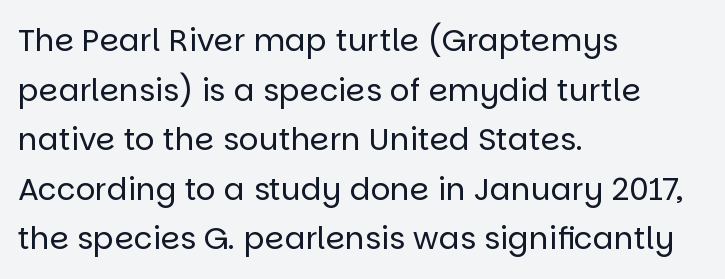
Q: Is the text bold? A: No.
Q: Is the text italic (slanted)? A: No, it is upright.
Q: Is the typeface a serif or a sans-serif typeface? A: Sans-serif.
Q: Is the text underlined? A: No.
Q: How is the paragraph aligned? A: Left-aligned.
Q: Is the spacing between letters normal or unusually wide? A: Normal.
Q: Is the spacing between lines tight, normal or loose? A: Normal.
Q: Width (condensed, normal, or wide)? A: Normal.
Q: Stroke contrast? A: Low.
Q: x-height? A: Large.
Q: Monospaced? A: No.
